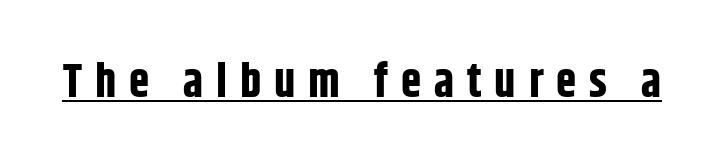
Does the type have serifs? No, each stem ends abruptly. This sample has the flowing, uneven cadence of proportional lettering. The glyphs have the mass of a bold cut. Designer's note — italics off, roman on.
